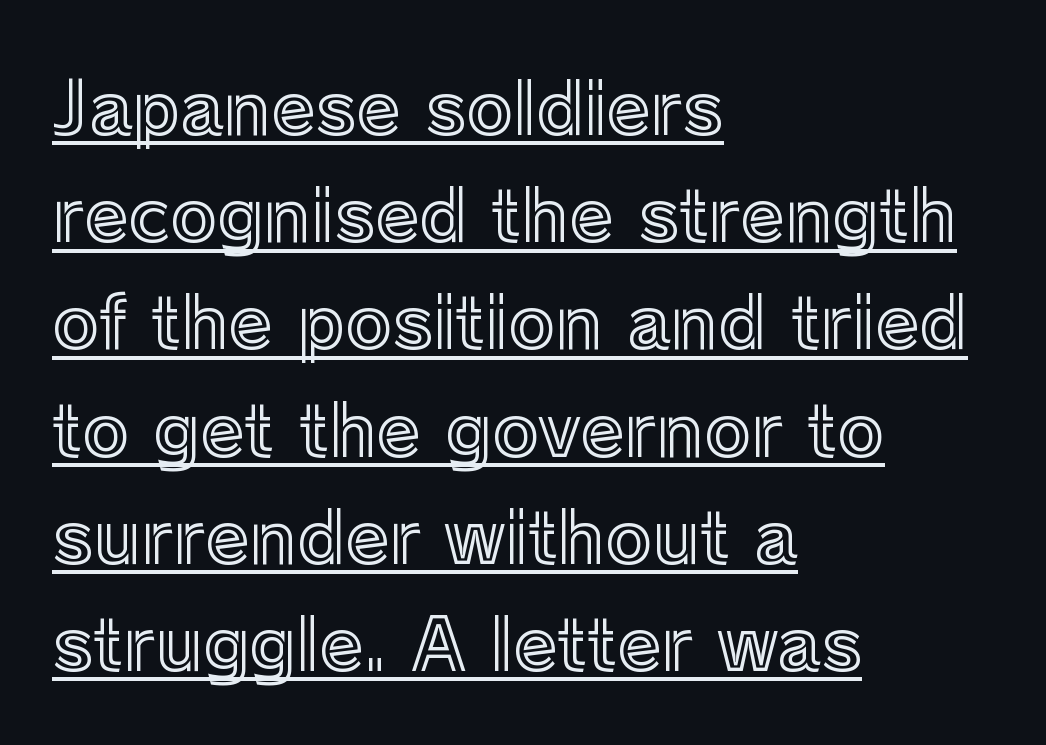
Upright lettering throughout. Character widths vary here, with narrow letters taking less room than wide ones. A classic flush-left, rag-right setting is used for this passage. Descenders here cross a horizontal rule under the line.
